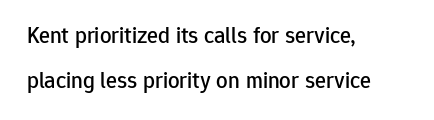
The image shows 23 px text type, upright; set left-aligned, loose line spacing (1.94x), normal letter spacing, not underlined.
